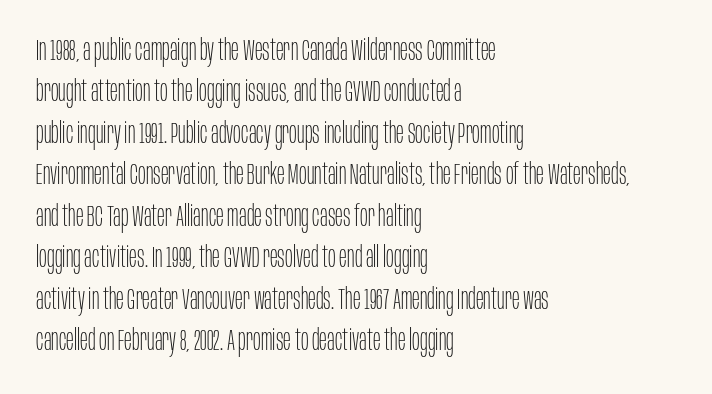
Q: Is the text bold? A: No.
Q: Is the text italic (slanted)? A: No, it is upright.
Q: Is the typeface a serif or a sans-serif typeface? A: Sans-serif.
Q: Is the text underlined? A: No.
Q: How is the paragraph aligned? A: Left-aligned.
Q: Is the spacing between letters normal or unusually wide? A: Normal.
Q: Is the spacing between lines tight, normal or loose? A: Normal.
Q: Width (condensed, normal, or wide)? A: Condensed.
Q: Stroke contrast? A: Low.
Q: x-height? A: Large.
Q: Monospaced? A: No.
